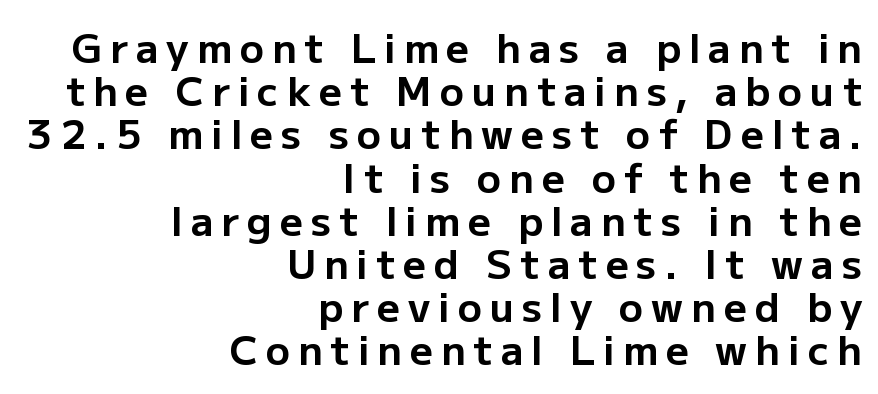
Think of a printed novel: that variable character pitch is what you see here. This is sans-serif lettering, the kind often seen on screens and signage. Is the block centered? No — it sits flush against the right margin. Look at the stroke-to-counter ratio: heavy, a bold. This rendering widens character spacing well past its baseline value. Type without underlining.
